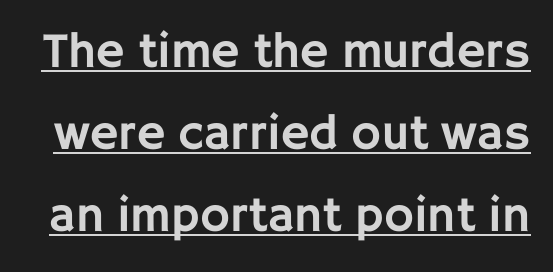
Q: Is the text italic (slanted)? A: No, it is upright.
Q: Is the typeface a serif or a sans-serif typeface? A: Sans-serif.
Q: Is the text underlined? A: Yes.
Q: Is the spacing between letters normal or unusually wide? A: Normal.
Q: Is the spacing between lines tight, normal or loose? A: Normal.
Q: Width (condensed, normal, or wide)? A: Normal.
Q: Stroke contrast? A: Low.
Q: x-height? A: Large.
Q: Monospaced? A: No.
